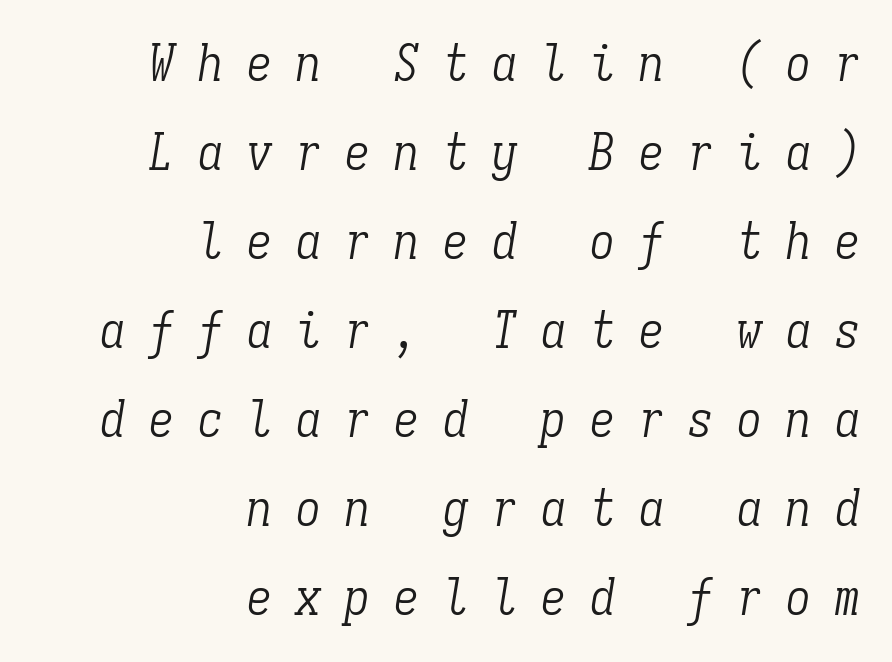
Q: Is the text bold? A: No.
Q: Is the text italic (slanted)? A: Yes, it leans right by about 9 degrees.
Q: Is the typeface a serif or a sans-serif typeface? A: Serif.
Q: Is the text underlined? A: No.
Q: How is the paragraph aligned? A: Right-aligned.
Q: Is the spacing between letters normal or unusually wide? A: Unusually wide.
Q: Width (condensed, normal, or wide)? A: Condensed.
Q: Stroke contrast? A: Low.
Q: x-height? A: Medium.
Q: Monospaced? A: Yes.
